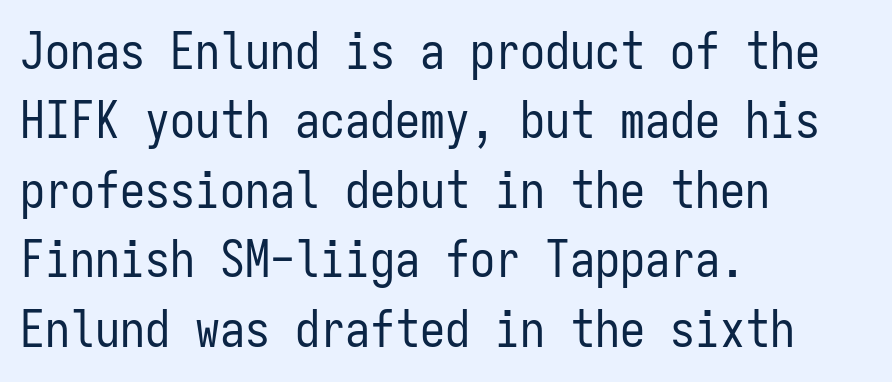
{"serif": "no", "italic": "no", "bold": "no", "weight": "regular", "width": "condensed", "stroke_contrast": "low", "x_height": "medium", "monospaced": "yes", "underline": "no", "align": "left", "line_spacing": "normal", "line_spacing_ratio": 1.39, "letter_spacing": "normal", "letter_spacing_em": 0.0, "glyph_px": 50}
